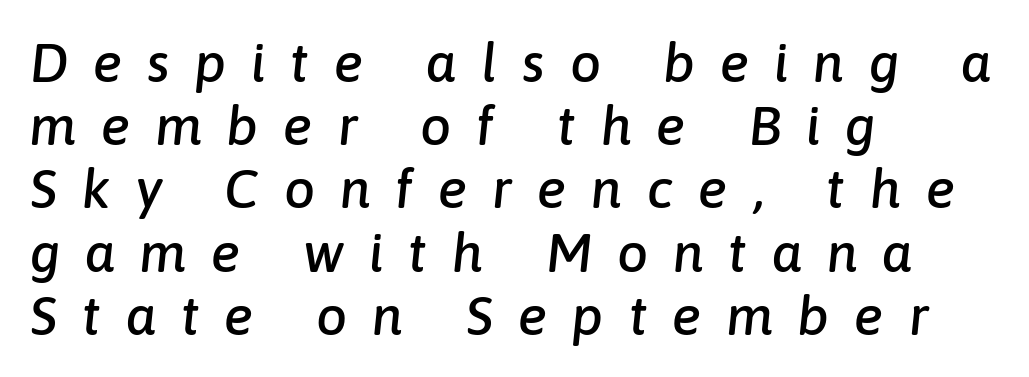
The image shows 55 px text type, italic (leaning right); set left-aligned, tight line spacing (1.15x), unusually wide letter spacing (+0.45 em), not underlined; low stroke contrast and a medium x-height.
